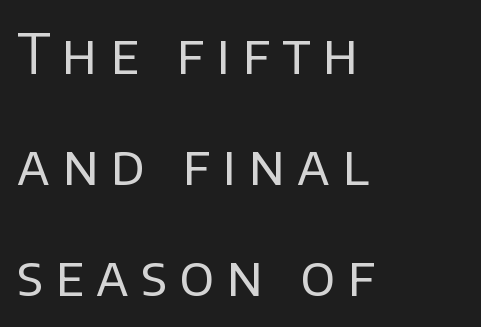
The font sits on the lighter half of the weight spectrum, regular included. Nope, not italic — everything's standing straight. The gaps between neighbouring characters are conspicuously large. A classic flush-left, rag-right setting is used for this passage.
